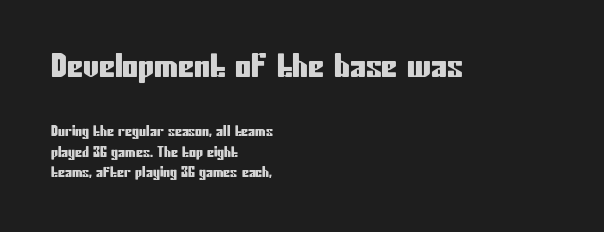
{"serif": "no", "italic": "no", "width": "condensed", "stroke_contrast": "low", "x_height": "medium", "monospaced": "no", "underline": "no", "align": "left", "line_spacing": "normal", "line_spacing_ratio": 1.48, "letter_spacing": "normal", "letter_spacing_em": 0.0, "larger_block": "first", "size_ratio": 2.29, "glyph_px": 32}
